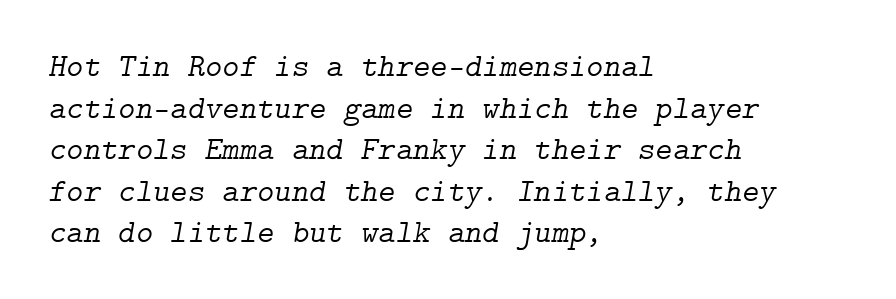
Q: Is the text bold? A: No.
Q: Is the text italic (slanted)? A: Yes, it leans right by about 9 degrees.
Q: Is the typeface a serif or a sans-serif typeface? A: Serif.
Q: Is the text underlined? A: No.
Q: How is the paragraph aligned? A: Left-aligned.
Q: Is the spacing between letters normal or unusually wide? A: Normal.
Q: Is the spacing between lines tight, normal or loose? A: Normal.
Q: Width (condensed, normal, or wide)? A: Normal.
Q: Stroke contrast? A: Low.
Q: x-height? A: Medium.
